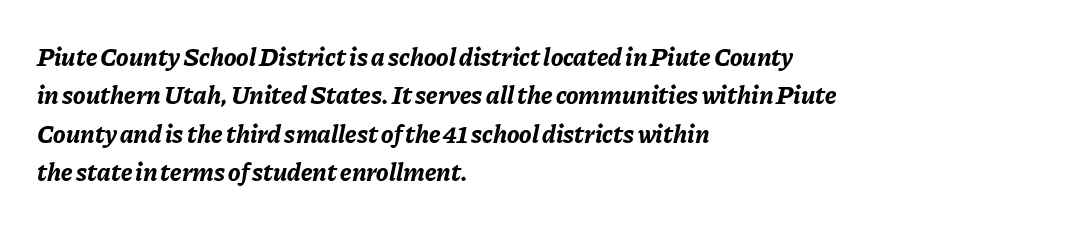
The image shows 26 px bold type, italic (leaning right); set left-aligned, normal line spacing (1.48x), normal letter spacing, not underlined.
